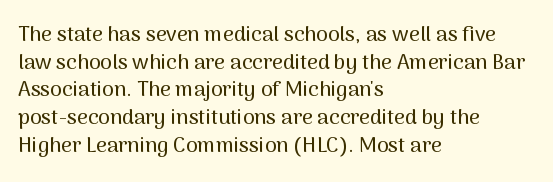
Q: Is the text italic (slanted)? A: No, it is upright.
Q: Is the text underlined? A: No.
Q: How is the paragraph aligned? A: Left-aligned.
Q: Is the spacing between letters normal or unusually wide? A: Normal.
Q: Is the spacing between lines tight, normal or loose? A: Normal.
